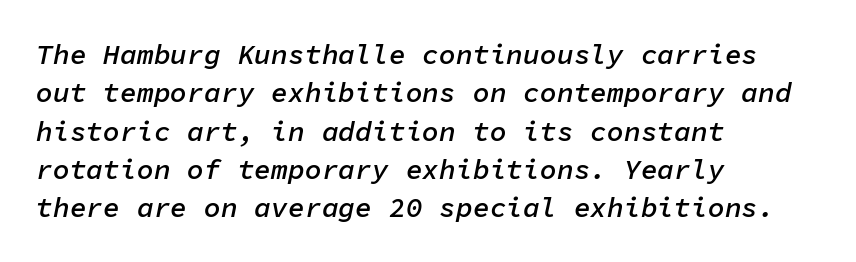
Vertical spacing — default. The setting favours the left margin, as ordinary paragraphs usually do. Monospaced: the letters line up in strict vertical columns. Typographic density is moderately raised because the face is semibold.
